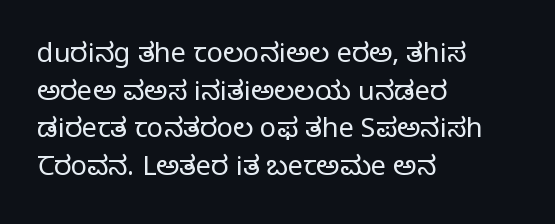
Notice how the stems are strictly vertical — no italics here. A bare baseline throughout the passage. Inter-character spacing is left at the font's built-in metrics. Vertical spacing — default. The ragged edge is on the right, which tells us the setting is flush left. The font sits on the lighter half of the weight spectrum, regular included.
